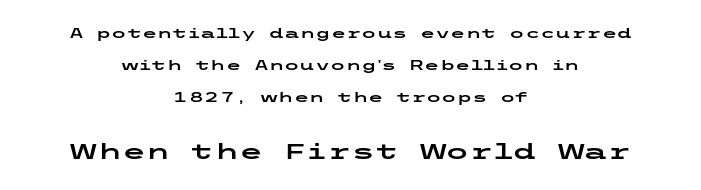
The image shows 22 px text type, upright; set centered, loose line spacing (2.28x), normal letter spacing, not underlined; the second (bottom) block is 1.57x larger.
